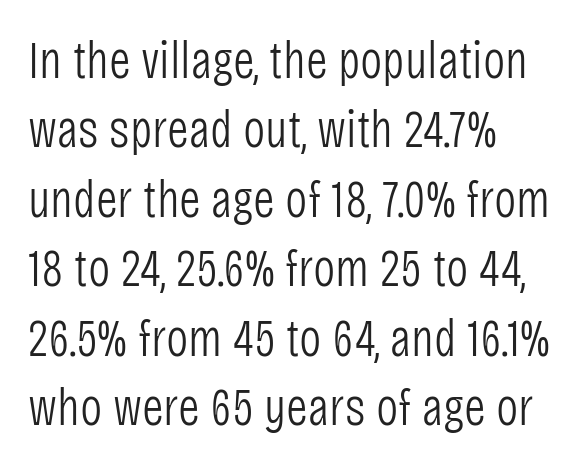
The image shows 53 px light, condensed sans-serif type, upright; set left-aligned, normal line spacing (1.31x), normal letter spacing, not underlined; low stroke contrast and a large x-height.
